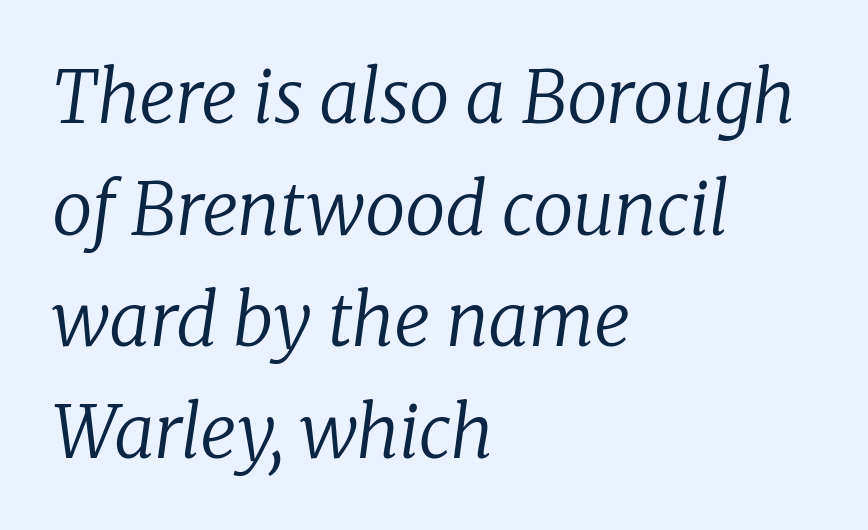
Short note: letters normally spaced. Leftover space on each line is placed entirely after the last word. The baseline area is clear. Regular leading. The passage shown is typed in a proportional face where columns would drift.
